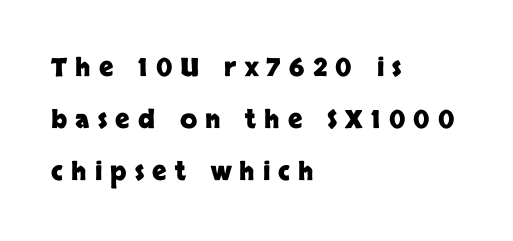
The image shows 25 px bold type, upright; set left-aligned, loose line spacing (2.08x), unusually wide letter spacing (+0.33 em), not underlined.
